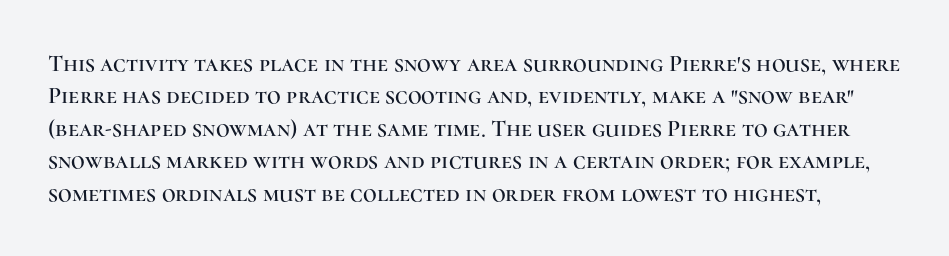
Q: Is the text italic (slanted)? A: No, it is upright.
Q: Is the text underlined? A: No.
Q: Is the spacing between letters normal or unusually wide? A: Normal.
Q: Is the spacing between lines tight, normal or loose? A: Normal.
